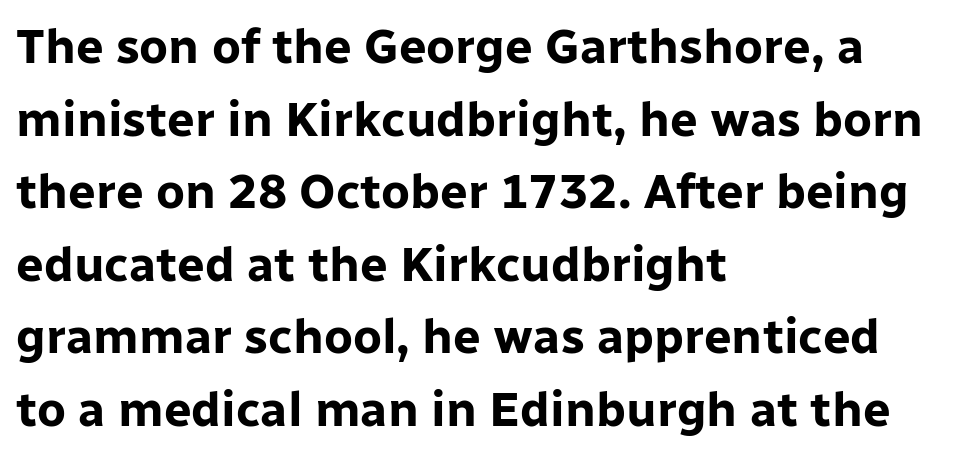
{"serif": "no", "italic": "no", "bold": "yes", "weight": "bold", "width": "normal", "stroke_contrast": "low", "x_height": "medium", "monospaced": "no", "underline": "no", "align": "left", "line_spacing": "normal", "line_spacing_ratio": 1.48, "letter_spacing": "normal", "letter_spacing_em": 0.0, "glyph_px": 49}
